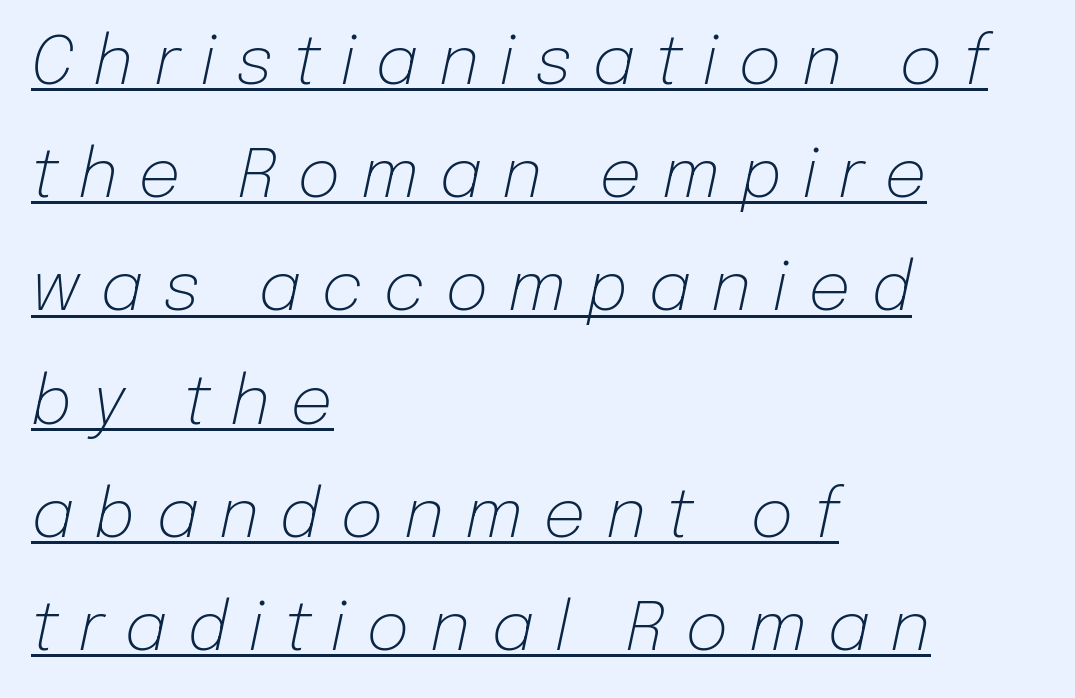
The image shows 67 px light type, italic (leaning right); set left-aligned, normal line spacing (1.69x), unusually wide letter spacing (+0.3 em), underlined; low stroke contrast and a medium x-height.
